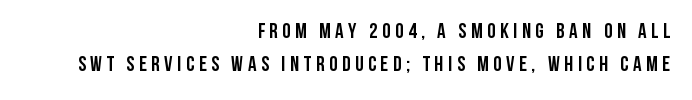
{"italic": "no", "bold": "yes", "underline": "no", "align": "right", "line_spacing": "normal", "line_spacing_ratio": 1.59, "letter_spacing": "wide", "letter_spacing_em": 0.22, "glyph_px": 21}
